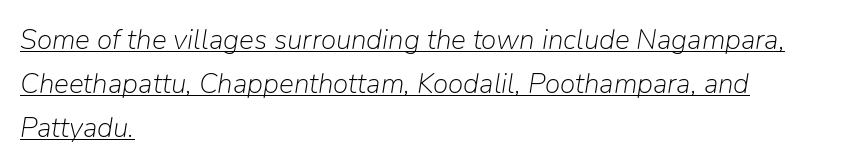
The image shows 28 px light type, italic (leaning right); set left-aligned, normal line spacing (1.58x), normal letter spacing, underlined; low stroke contrast and a medium x-height.
